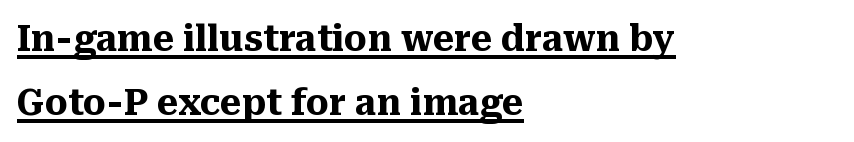
This sample uses plain, unmodified letter spacing. This is the regular roman posture of the typeface. I'd call this a serif setting — the letters wear small feet. How heavy is the stroke? Heavy — this is a bold. Is there an underline? Yes — a line sits under the letters.
